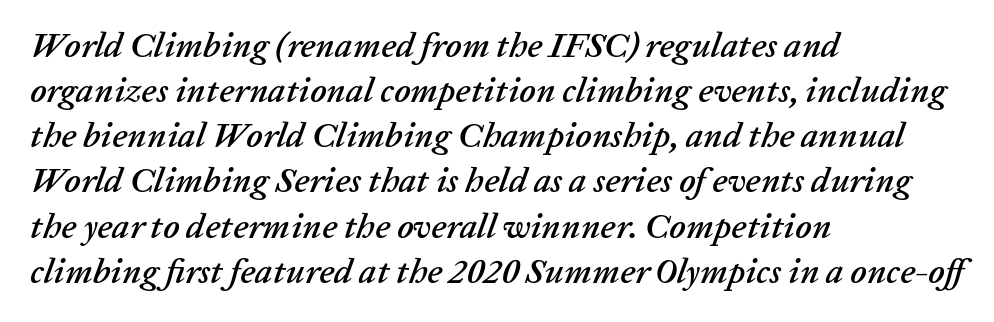
{"italic": "yes", "lean": "right", "slant_degrees": 20, "width": "normal", "stroke_contrast": "low", "x_height": "medium", "monospaced": "no", "underline": "no", "align": "left", "line_spacing": "normal", "line_spacing_ratio": 1.29, "letter_spacing": "normal", "letter_spacing_em": 0.0, "glyph_px": 35}
